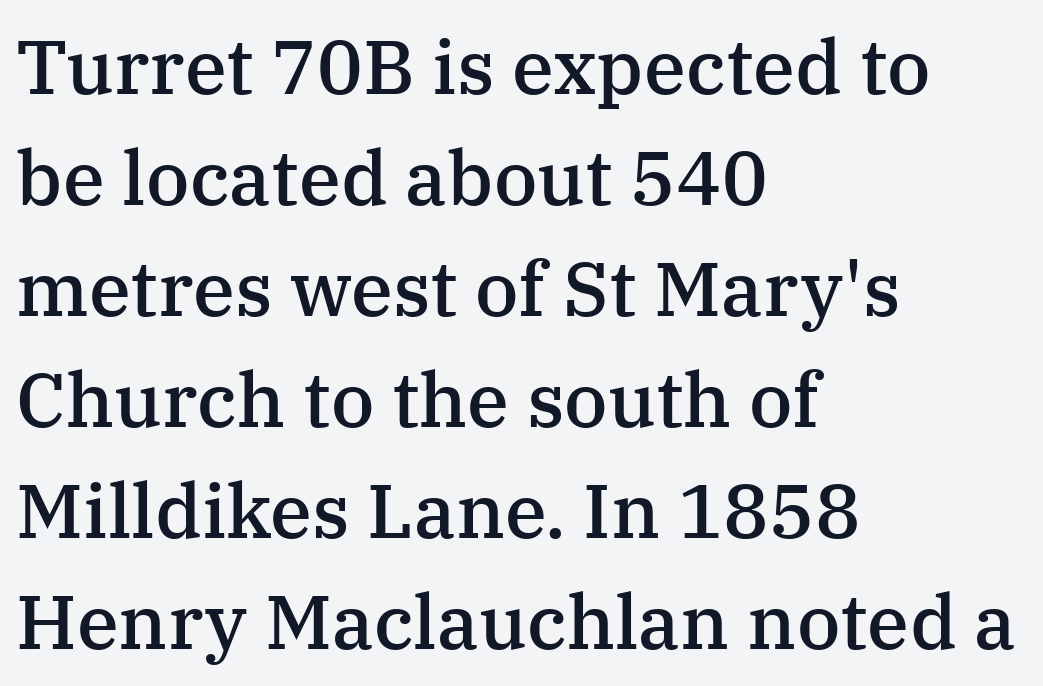
The image shows 76 px semibold serif type, upright; set left-aligned, normal line spacing (1.46x), normal letter spacing, not underlined; medium stroke contrast and a medium x-height.
